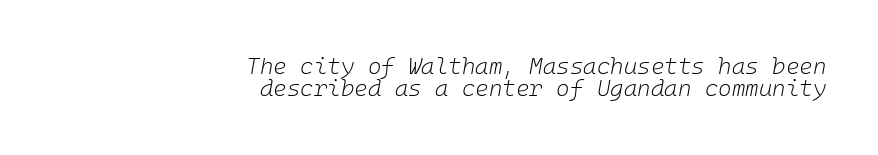
Q: Is the text bold? A: No.
Q: Is the text italic (slanted)? A: Yes, it leans right by about 10 degrees.
Q: Is the text underlined? A: No.
Q: How is the paragraph aligned? A: Right-aligned.
Q: Is the spacing between letters normal or unusually wide? A: Normal.
Q: Is the spacing between lines tight, normal or loose? A: Tight.
